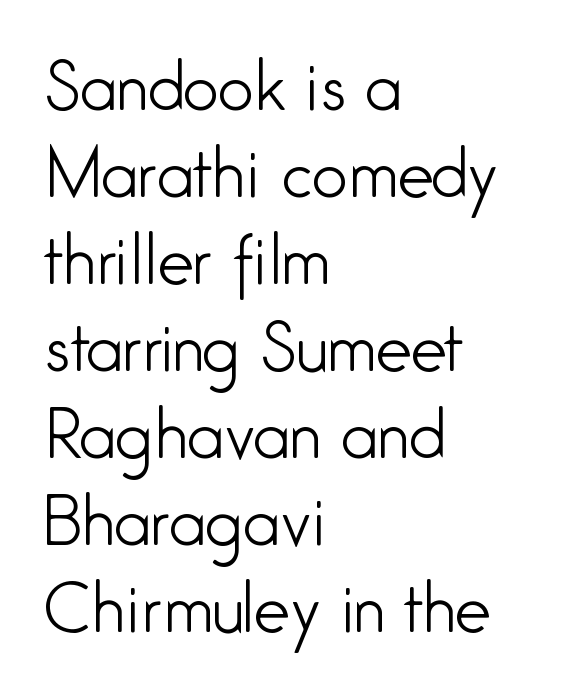
The image shows 64 px light, condensed sans-serif type, upright; set left-aligned, normal line spacing (1.36x), normal letter spacing, not underlined; low stroke contrast and a medium x-height.
